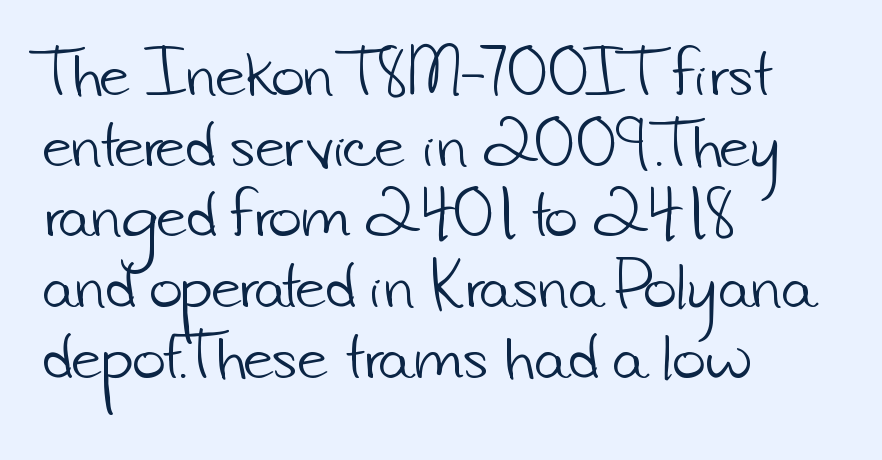
This reads as an unemphasized weight, regular at the heaviest. Visually the block forms a straight wall on the left and a jagged coastline on the right. Does extra space separate the letters? No, they use regular spacing. Any mark beneath the type? The region is blank. A typesetter would call this proportional, since set widths differ per character.
